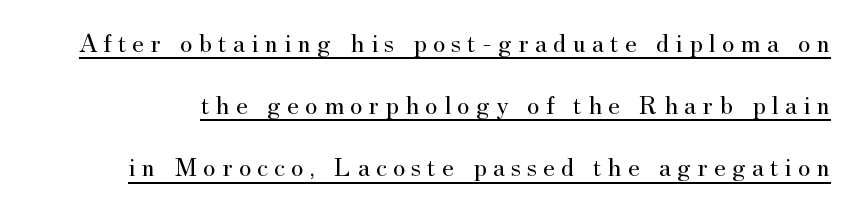
{"italic": "no", "bold": "no", "underline": "yes", "line_spacing": "loose", "line_spacing_ratio": 2.3, "letter_spacing": "wide", "letter_spacing_em": 0.23, "glyph_px": 27}
